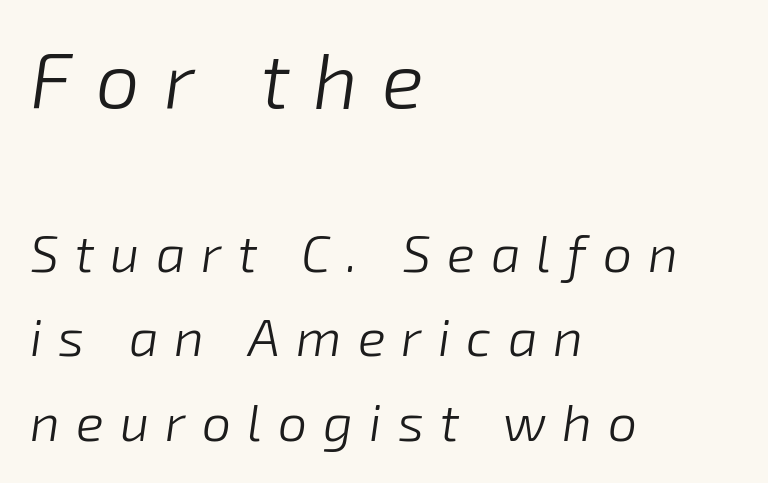
Q: Is the text bold? A: No.
Q: Is the text italic (slanted)? A: Yes, it leans right by about 8 degrees.
Q: Is the text underlined? A: No.
Q: How is the paragraph aligned? A: Left-aligned.
Q: Is the spacing between letters normal or unusually wide? A: Unusually wide.
Q: Is the spacing between lines tight, normal or loose? A: Normal.
Q: Which block of text is set in a larger size, the first (top) or the second (bottom)? A: The first (top) one.
Q: Width (condensed, normal, or wide)? A: Normal.
Q: Stroke contrast? A: Low.
Q: x-height? A: Medium.
Q: Monospaced? A: No.
